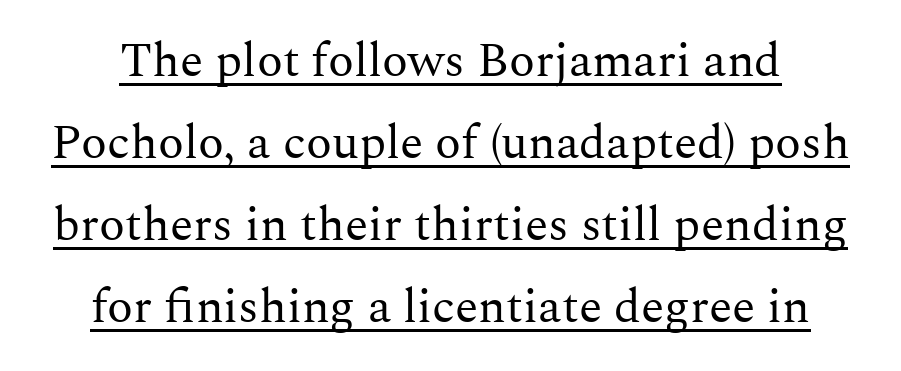
Heaviness? Minimal to ordinary, like unemphasized prose. Are there feet on the stems? There are — it's a serif. Tall strokes in this sample are plumb rather than angled. Inter-character spacing is left at the font's built-in metrics.
